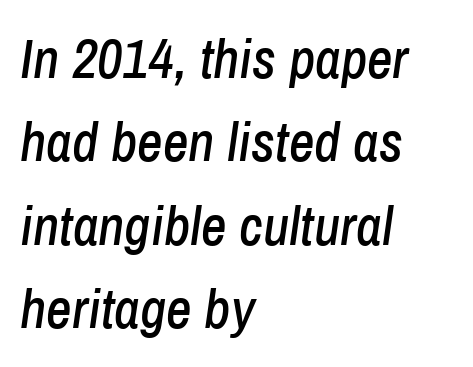
The letters advance in unequal steps, a hallmark of proportional type. Vertical spacing — default. The passage shown leans; its letterforms are oblique. Has an underline been added? It has not. These lines are set flush left with a ragged right edge.
